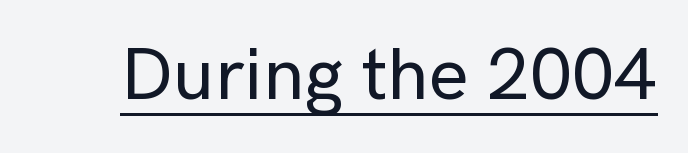
Q: Is the text italic (slanted)? A: No, it is upright.
Q: Is the typeface a serif or a sans-serif typeface? A: Sans-serif.
Q: Is the text underlined? A: Yes.
Q: Is the spacing between letters normal or unusually wide? A: Normal.
Q: Width (condensed, normal, or wide)? A: Normal.
Q: Stroke contrast? A: Low.
Q: x-height? A: Medium.
Q: Monospaced? A: No.
